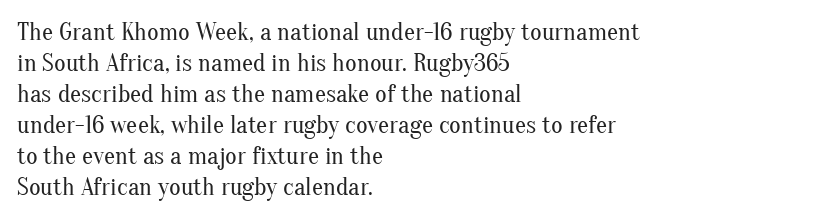
Q: Is the text bold? A: No.
Q: Is the text italic (slanted)? A: No, it is upright.
Q: Is the text underlined? A: No.
Q: How is the paragraph aligned? A: Left-aligned.
Q: Is the spacing between letters normal or unusually wide? A: Normal.
